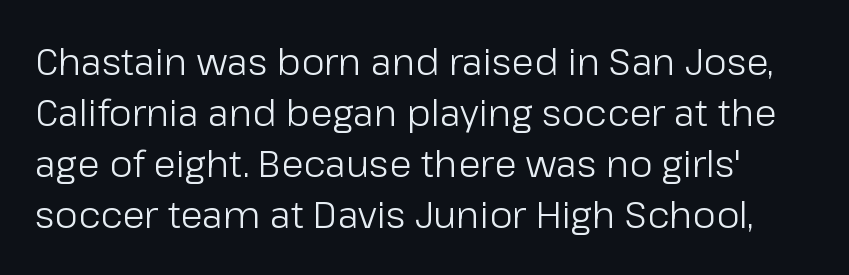
Stroke terminals: plain, sans-serif. Lines of text with bare space underneath. The space between consecutive lines is moderate. Glyph-to-glyph distance matches everyday printed text. Summary of weight: not heavy and not bold. Upright lettering throughout.
